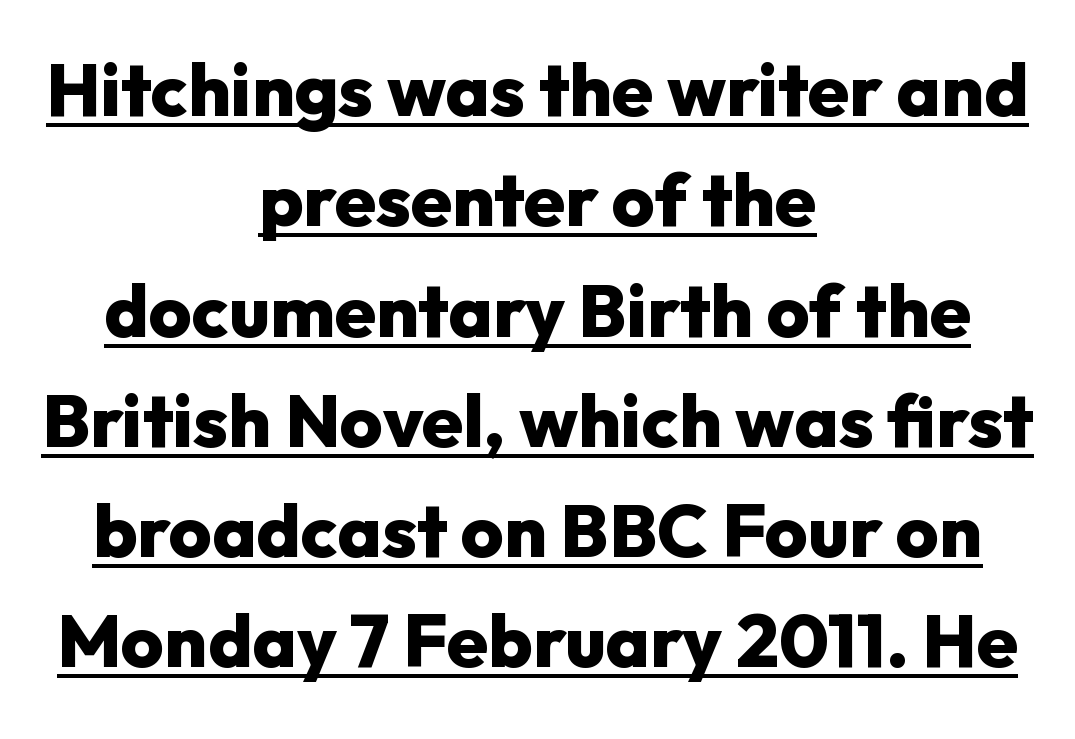
Q: Is the text bold? A: Yes.
Q: Is the text italic (slanted)? A: No, it is upright.
Q: Is the typeface a serif or a sans-serif typeface? A: Sans-serif.
Q: Is the text underlined? A: Yes.
Q: How is the paragraph aligned? A: Centered.
Q: Is the spacing between letters normal or unusually wide? A: Normal.
Q: Is the spacing between lines tight, normal or loose? A: Normal.
Q: Width (condensed, normal, or wide)? A: Normal.
Q: Stroke contrast? A: Low.
Q: x-height? A: Medium.
Q: Monospaced? A: No.
